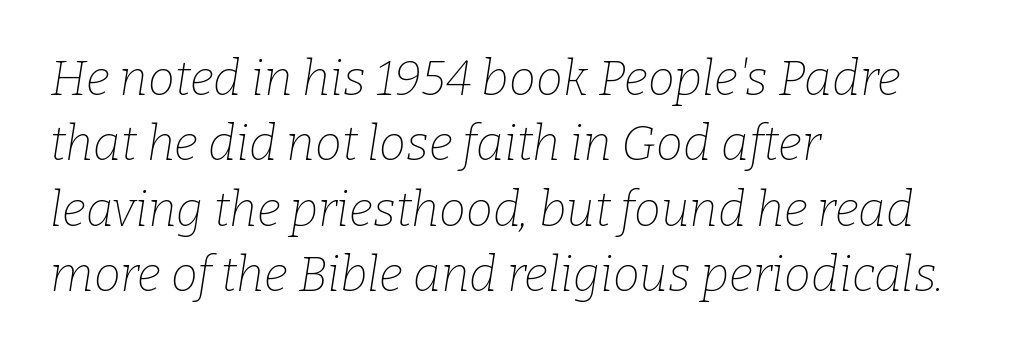
{"serif": "yes", "italic": "yes", "lean": "right", "slant_degrees": 9, "bold": "no", "weight": "thin", "width": "normal", "stroke_contrast": "low", "x_height": "medium", "monospaced": "no", "underline": "no", "align": "left", "line_spacing": "normal", "line_spacing_ratio": 1.36, "letter_spacing": "normal", "letter_spacing_em": 0.0, "glyph_px": 48}
